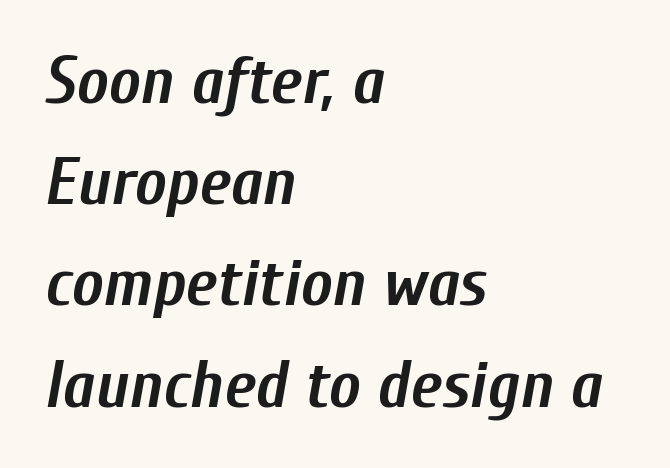
The typesetting leans heavy: a genuine bold. Looking at the ascenders, they clearly lean. The strip under each line holds only bare page. The face used here is rendered with its standard letterfit. A classic flush-left, rag-right setting is used for this passage.
